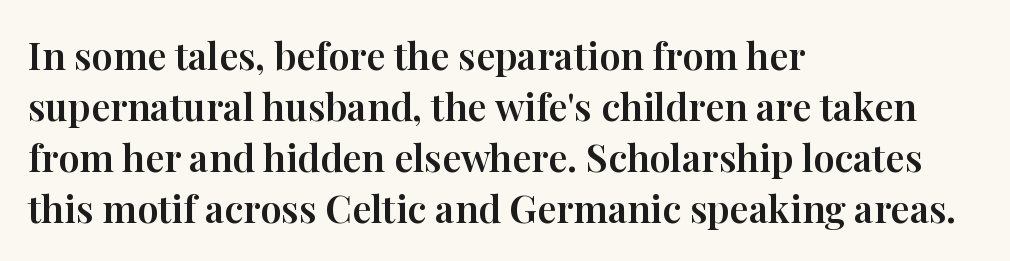
The image shows 38 px serif type, upright; set left-aligned, normal line spacing (1.34x), normal letter spacing, not underlined; high stroke contrast and a medium x-height.
